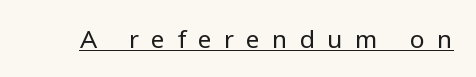
The letters are spread apart with noticeably loose tracking. The weight would be labelled regular, book, light, or lighter still. The lettering holds an erect, upright posture throughout. Descenders here cross a horizontal rule under the line.
